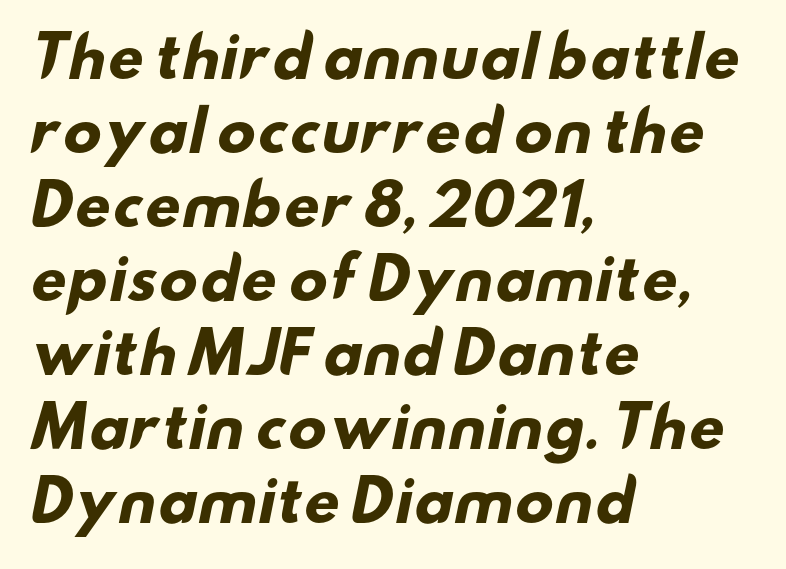
The image shows 56 px heavy, wide sans-serif type; set left-aligned, normal line spacing (1.32x), normal letter spacing, not underlined; low stroke contrast and a small x-height.
